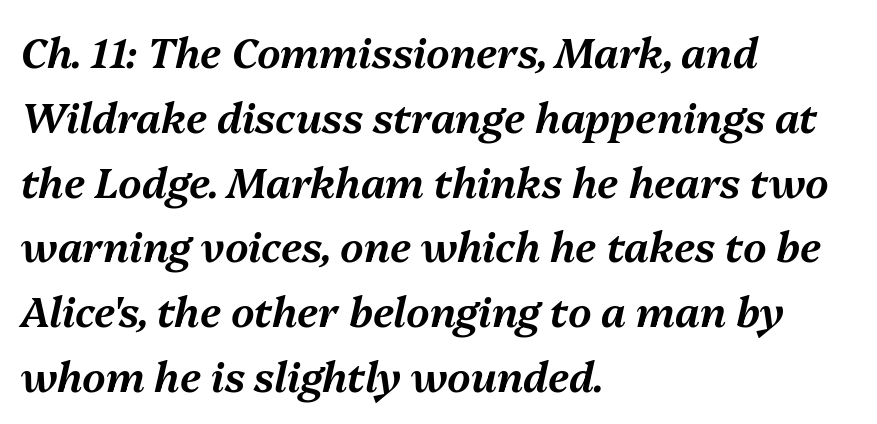
{"italic": "yes", "lean": "right", "slant_degrees": 13, "width": "normal", "stroke_contrast": "medium", "x_height": "medium", "monospaced": "no", "underline": "no", "align": "left", "line_spacing": "normal", "line_spacing_ratio": 1.58, "letter_spacing": "normal", "letter_spacing_em": 0.0, "glyph_px": 41}
